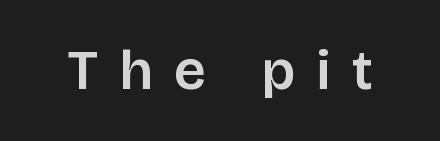
The image shows 56 px sans-serif type, upright; set unusually wide letter spacing (+0.38 em), not underlined; low stroke contrast and a large x-height.
